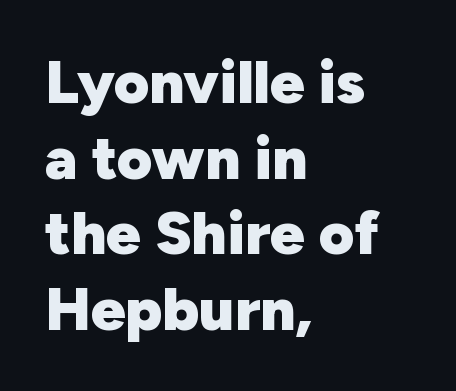
The image shows 61 px heavy sans-serif type, upright; set left-aligned, line spacing 1.24x, normal letter spacing, not underlined; low stroke contrast and a medium x-height.
